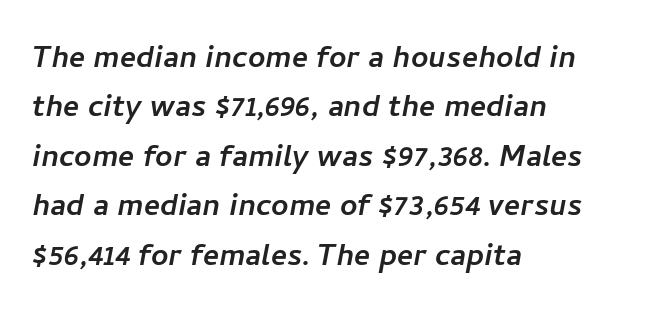
Q: Is the typeface a serif or a sans-serif typeface? A: Sans-serif.
Q: Is the text underlined? A: No.
Q: How is the paragraph aligned? A: Left-aligned.
Q: Is the spacing between letters normal or unusually wide? A: Normal.
Q: Is the spacing between lines tight, normal or loose? A: Normal.
Q: Width (condensed, normal, or wide)? A: Normal.
Q: Stroke contrast? A: Low.
Q: x-height? A: Medium.
Q: Monospaced? A: No.
